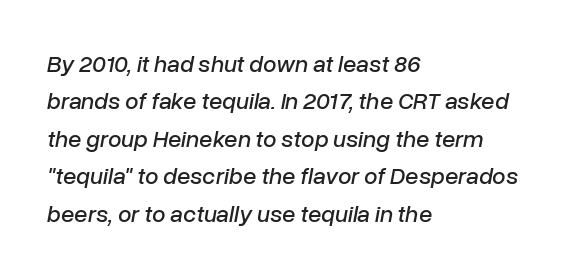
Q: Is the text italic (slanted)? A: Yes, it leans right by about 10 degrees.
Q: Is the text underlined? A: No.
Q: How is the paragraph aligned? A: Left-aligned.
Q: Is the spacing between letters normal or unusually wide? A: Normal.
Q: Is the spacing between lines tight, normal or loose? A: Normal.
